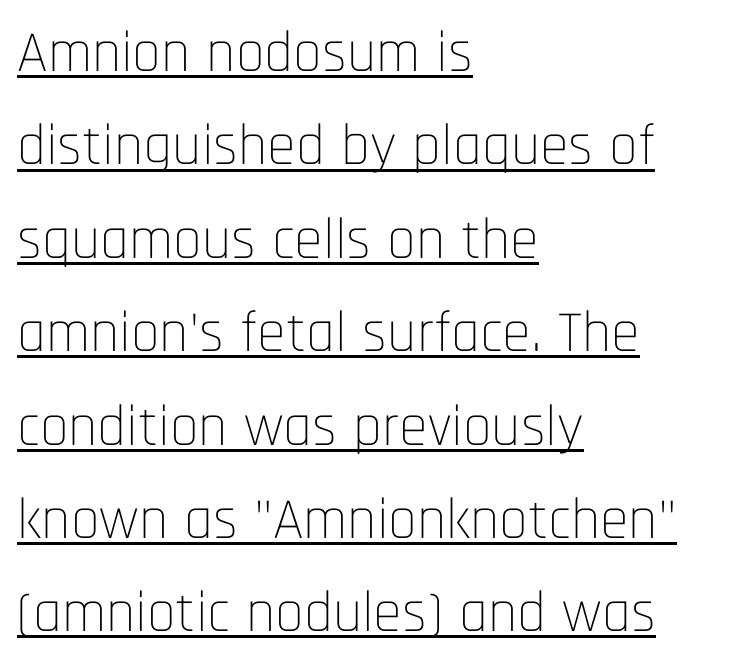
Q: Is the text bold? A: No.
Q: Is the text italic (slanted)? A: No, it is upright.
Q: Is the typeface a serif or a sans-serif typeface? A: Sans-serif.
Q: Is the text underlined? A: Yes.
Q: How is the paragraph aligned? A: Left-aligned.
Q: Is the spacing between letters normal or unusually wide? A: Normal.
Q: Is the spacing between lines tight, normal or loose? A: Normal.
Q: Width (condensed, normal, or wide)? A: Condensed.
Q: Stroke contrast? A: Low.
Q: x-height? A: Large.
Q: Monospaced? A: No.
